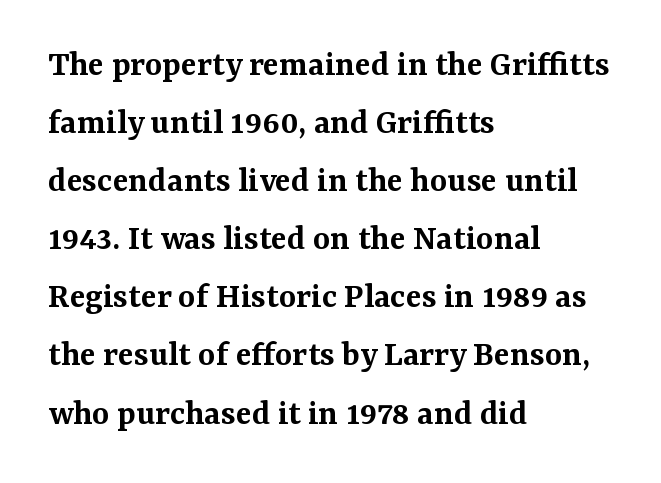
The image shows 37 px semibold serif type, upright; set left-aligned, normal line spacing (1.57x), normal letter spacing, not underlined; medium stroke contrast and a medium x-height.
